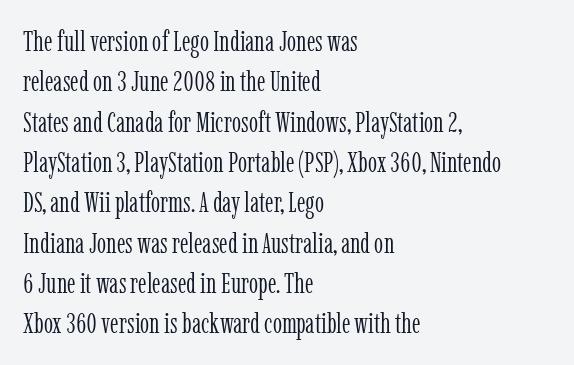
{"serif": "yes", "italic": "no", "bold": "no", "weight": "light", "width": "condensed", "stroke_contrast": "low", "x_height": "medium", "monospaced": "no", "underline": "no", "align": "left", "line_spacing": "normal", "line_spacing_ratio": 1.39, "letter_spacing": "normal", "letter_spacing_em": 0.0, "glyph_px": 29}
